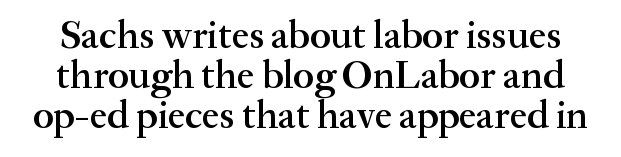
{"serif": "yes", "italic": "no", "bold": "semi", "weight": "semibold", "width": "normal", "stroke_contrast": "medium", "x_height": "small", "monospaced": "no", "underline": "no", "line_spacing": "tight", "line_spacing_ratio": 1.03, "letter_spacing": "normal", "letter_spacing_em": 0.0, "glyph_px": 39}
